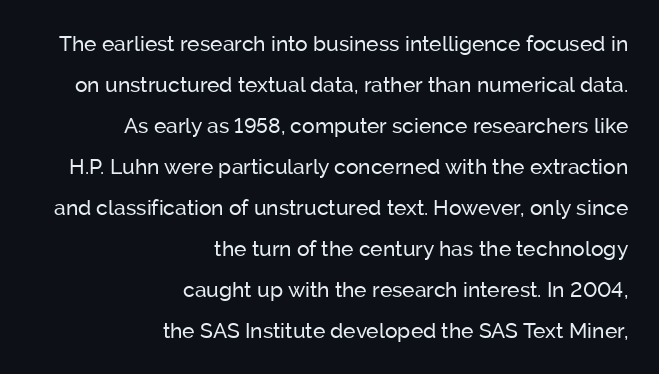
Weight: not bold — regular or lighter. In terms of leading, this rendering errs on the spacious side. Does extra space separate the letters? No, they use regular spacing. Casual observation: everything's shoved over to the right.
